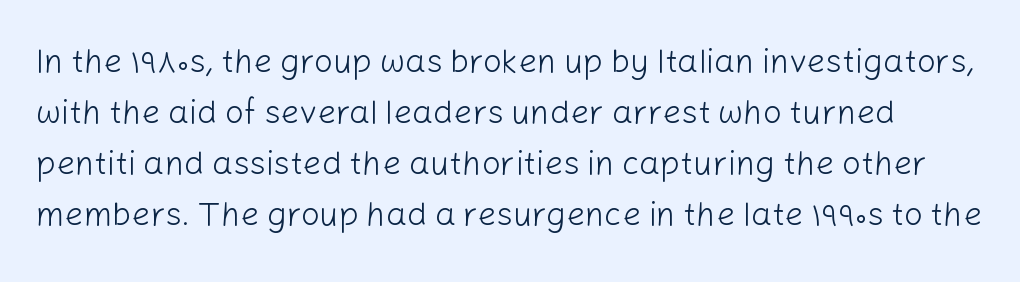
{"serif": "no", "italic": "no", "bold": "no", "weight": "light", "width": "normal", "stroke_contrast": "low", "x_height": "medium", "monospaced": "no", "underline": "no", "line_spacing": "normal", "line_spacing_ratio": 1.55, "letter_spacing": "normal", "letter_spacing_em": 0.0, "glyph_px": 33}
